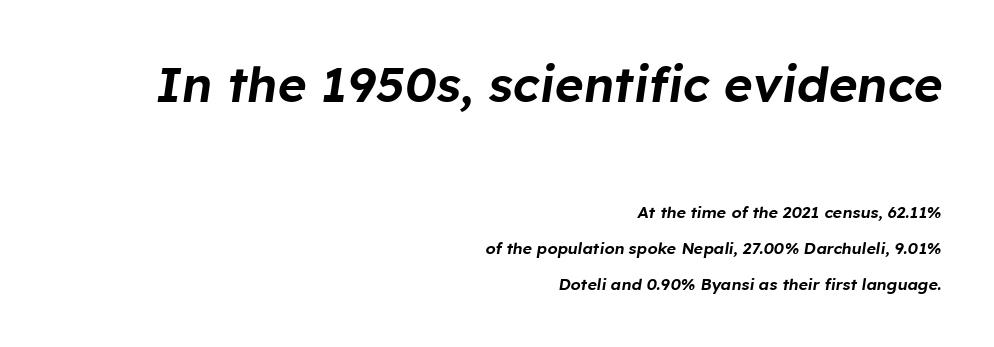
{"italic": "yes", "lean": "right", "slant_degrees": 8, "width": "normal", "stroke_contrast": "low", "x_height": "medium", "monospaced": "no", "underline": "no", "align": "right", "line_spacing": "loose", "line_spacing_ratio": 2.24, "letter_spacing": "normal", "letter_spacing_em": 0.0, "larger_block": "first", "size_ratio": 3.06, "glyph_px": 49}
